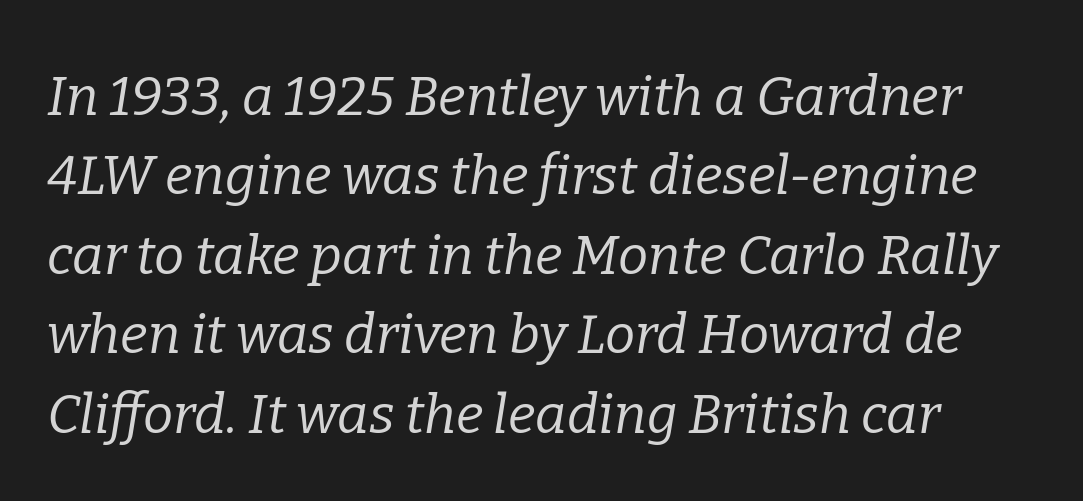
{"serif": "yes", "italic": "yes", "lean": "right", "slant_degrees": 9, "bold": "no", "weight": "regular", "width": "normal", "stroke_contrast": "low", "x_height": "medium", "monospaced": "no", "underline": "no", "line_spacing": "normal", "line_spacing_ratio": 1.47, "letter_spacing": "normal", "letter_spacing_em": 0.0, "glyph_px": 54}
